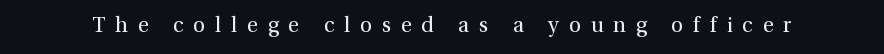
Q: Is the text bold? A: No.
Q: Is the text italic (slanted)? A: No, it is upright.
Q: Is the text underlined? A: No.
Q: Is the spacing between letters normal or unusually wide? A: Unusually wide.
